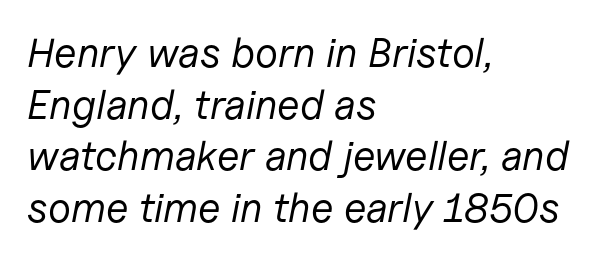
The image shows 41 px regular-weight type, italic (leaning right); set left-aligned, normal line spacing (1.26x), normal letter spacing, not underlined; low stroke contrast and a medium x-height.
